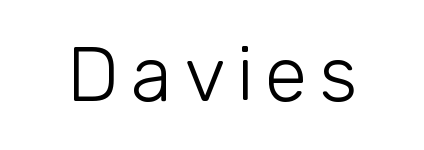
Look at the bottom of the vertical strokes: they stop flat, with no serifs. A bare baseline throughout the passage. Unlike italic type, these characters show no tilt at all. This sample has the flowing, uneven cadence of proportional lettering. Stems and bowls with no extra thickness — not bold.
